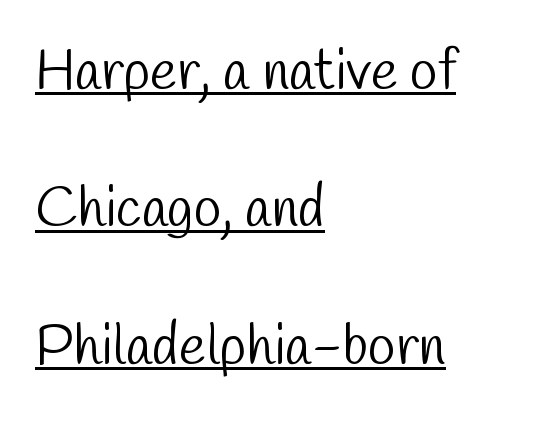
{"serif": "no", "bold": "no", "weight": "light", "width": "condensed", "stroke_contrast": "low", "x_height": "medium", "monospaced": "no", "underline": "yes", "align": "left", "line_spacing": "loose", "line_spacing_ratio": 2.41, "letter_spacing": "normal", "letter_spacing_em": 0.0, "glyph_px": 57}
